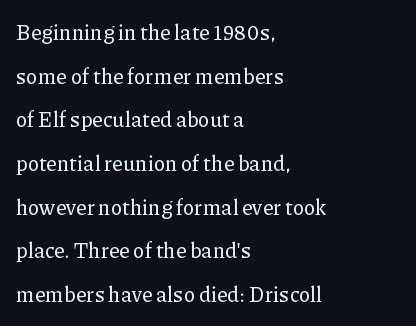
The lines are quadded left. Each row of text sits above clean, open space. It's the straight-up-and-down kind of type. These lines stand farther apart than default settings would place them. Honestly, the letter spacing is just normal — you wouldn't notice it.
